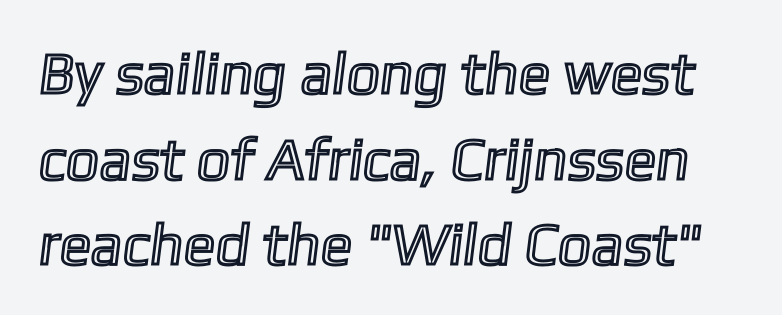
Lines of text with bare space underneath. There is no visible air inserted between adjacent glyphs. Think of a printed novel: that variable character pitch is what you see here. The space between consecutive lines is moderate.
